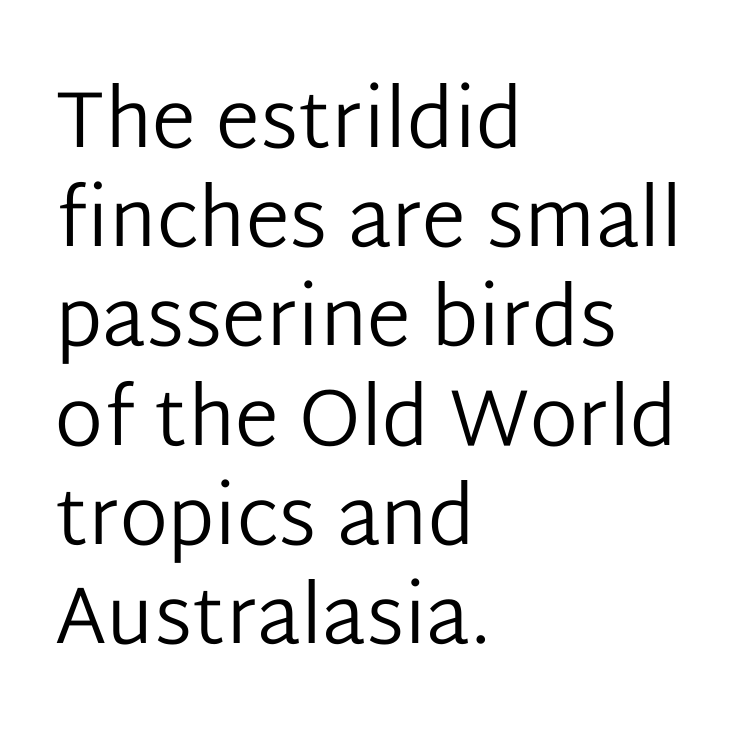
The image shows 80 px regular-weight sans-serif type, upright; set left-aligned, line spacing 1.24x, normal letter spacing, not underlined; low stroke contrast and a medium x-height.
